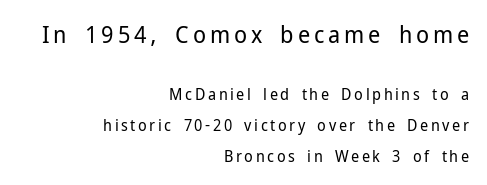
Vertical spacing — loose. The strokes carry an ordinary text weight at most. The foot of each line stays bare and open. The setting favours the right margin, as signatures and pull-quotes sometimes do.
